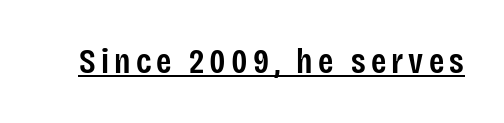
A typographer would call this underscored text. These words are printed semibold, heavier than regular yet not bold. A typesetter would mark this as roman, not italic. Note the varied advance widths — an 'i' is clearly narrower than an 'm'. Each letter's strokes conclude bluntly, with no projecting serifs.
